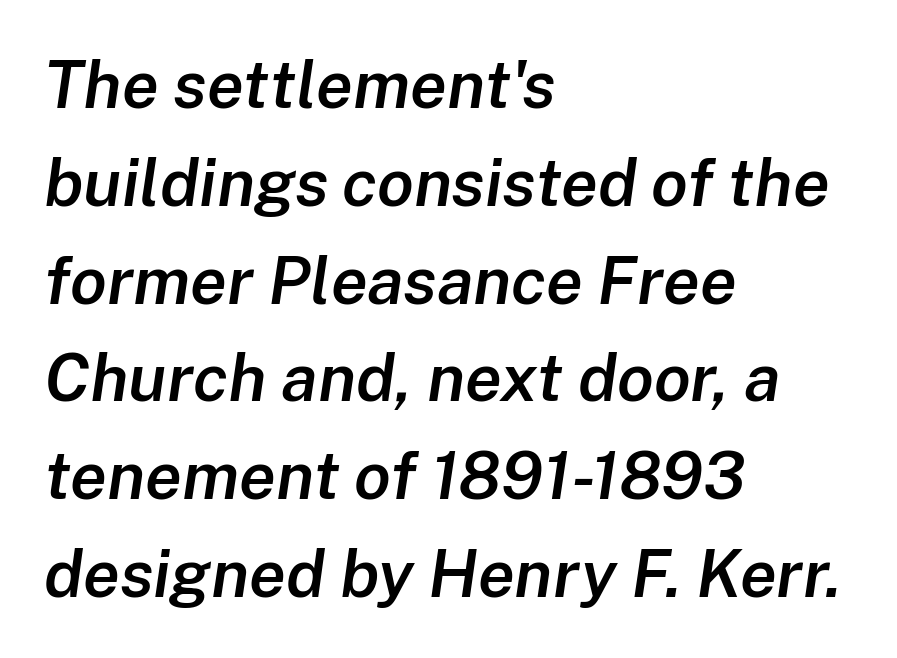
{"italic": "yes", "lean": "right", "slant_degrees": 8, "bold": "semi", "weight": "semibold", "width": "normal", "stroke_contrast": "low", "x_height": "medium", "monospaced": "no", "underline": "no", "align": "left", "line_spacing": "normal", "line_spacing_ratio": 1.46, "letter_spacing": "normal", "letter_spacing_em": 0.0, "glyph_px": 67}
